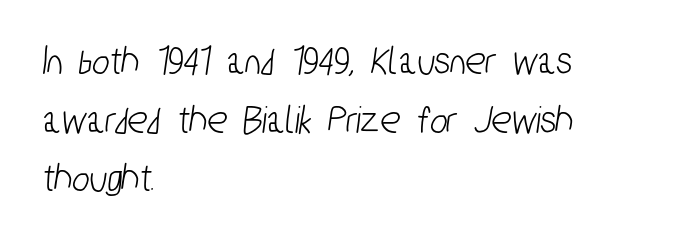
Beneath every word, the page is bare. Compared with typical body copy, the letter spacing here is the same. Summary of vertical rhythm: regular, with standard interline spacing. These lines are rendered in a variable-pitch font. Layout note: lines flush left. The passage shown is typeset with a sans-serif family.
